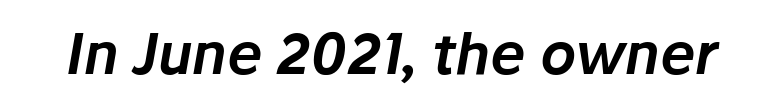
Q: Is the text italic (slanted)? A: Yes, it leans right by about 10 degrees.
Q: Is the text underlined? A: No.
Q: Is the spacing between letters normal or unusually wide? A: Normal.
Q: Width (condensed, normal, or wide)? A: Normal.
Q: Stroke contrast? A: Low.
Q: x-height? A: Medium.
Q: Monospaced? A: No.
